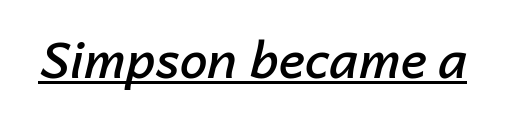
Q: Is the text bold? A: Semi-bold.
Q: Is the text italic (slanted)? A: Yes, it leans right by about 14 degrees.
Q: Is the text underlined? A: Yes.
Q: Is the spacing between letters normal or unusually wide? A: Normal.
Q: Width (condensed, normal, or wide)? A: Normal.
Q: Stroke contrast? A: Low.
Q: x-height? A: Medium.
Q: Monospaced? A: No.
